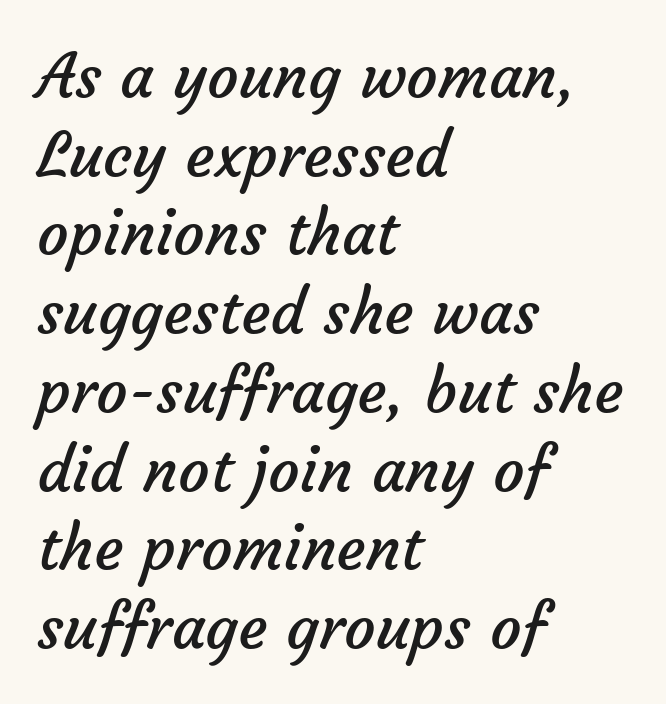
Q: Is the text bold? A: No.
Q: Is the typeface a serif or a sans-serif typeface? A: Sans-serif.
Q: Is the text underlined? A: No.
Q: How is the paragraph aligned? A: Left-aligned.
Q: Is the spacing between letters normal or unusually wide? A: Normal.
Q: Is the spacing between lines tight, normal or loose? A: Normal.
Q: Width (condensed, normal, or wide)? A: Normal.
Q: Stroke contrast? A: Low.
Q: x-height? A: Medium.
Q: Monospaced? A: No.
